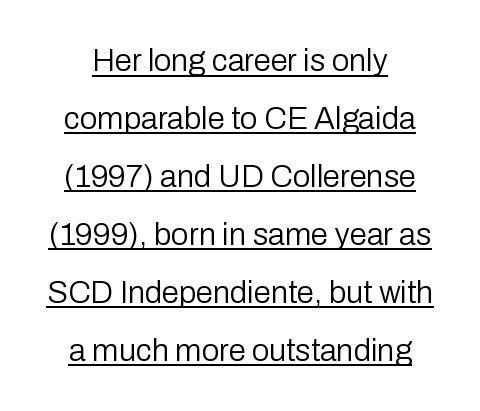
Serif or sans? Sans — the stroke terminals are bare. The axis of the letterforms is exactly vertical. The passage shown is typed in a proportional face where columns would drift. Words appear dense and cohesive because spacing is normal.
